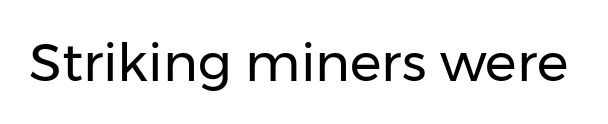
{"serif": "no", "italic": "no", "bold": "no", "weight": "regular", "width": "normal", "stroke_contrast": "low", "x_height": "medium", "monospaced": "no", "underline": "no", "letter_spacing": "normal", "letter_spacing_em": 0.0, "glyph_px": 53}
